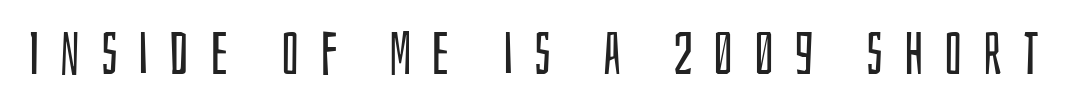
The strokes carry an ordinary text weight at most. The letters stand upright; this is a roman face. Glance below the letters and you will spot only blank space. The rendering inserts visible extra space after every character. Here the designer chose a conventional face with non-uniform glyph widths.
